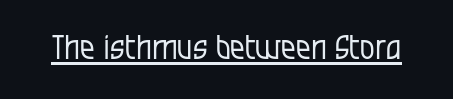
The image shows 33 px regular-weight, condensed sans-serif type, upright; set normal letter spacing, underlined; low stroke contrast and a large x-height.
